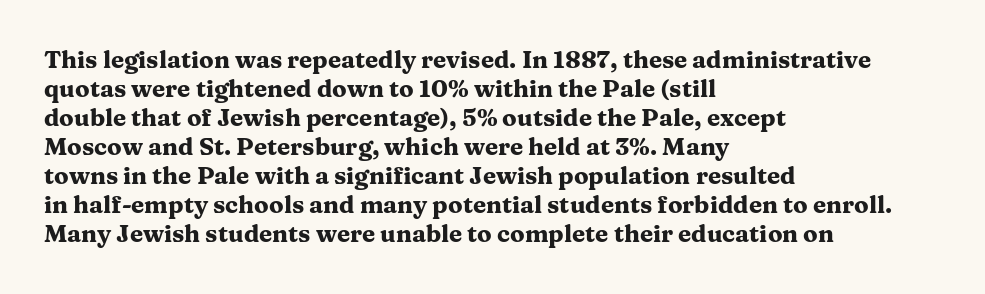
Q: Is the text bold? A: Yes.
Q: Is the text italic (slanted)? A: No, it is upright.
Q: Is the text underlined? A: No.
Q: How is the paragraph aligned? A: Left-aligned.
Q: Is the spacing between letters normal or unusually wide? A: Normal.
